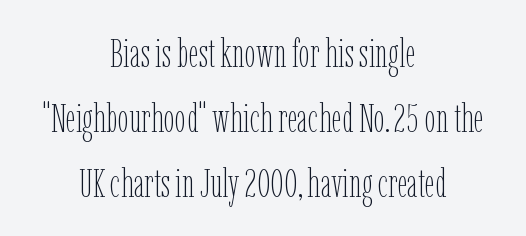
The image shows 40 px thin, condensed type, upright; set centered, normal line spacing (1.62x), normal letter spacing, not underlined; low stroke contrast and a medium x-height.
